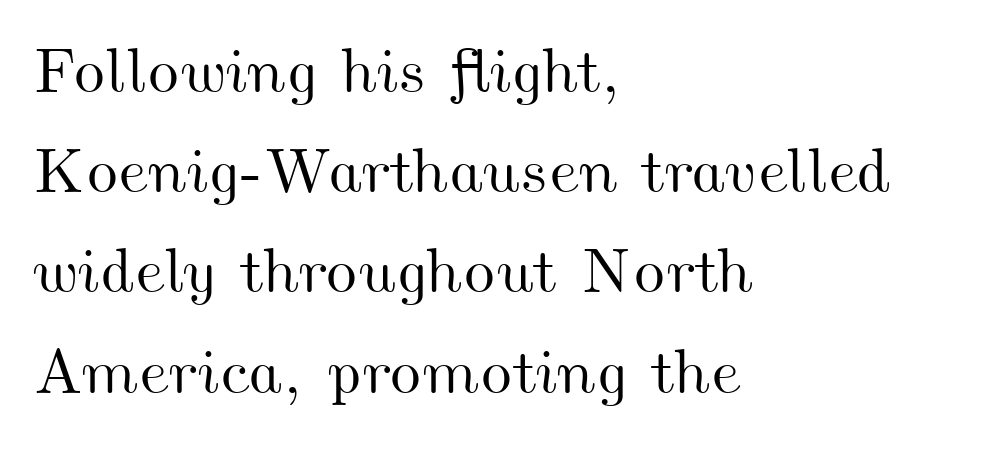
Underlining? Definitely not there. Vertically, the passage feels balanced, rows spaced as you'd expect. Note the varied advance widths — an 'i' is clearly narrower than an 'm'. Honestly, the letter spacing is just normal — you wouldn't notice it.
